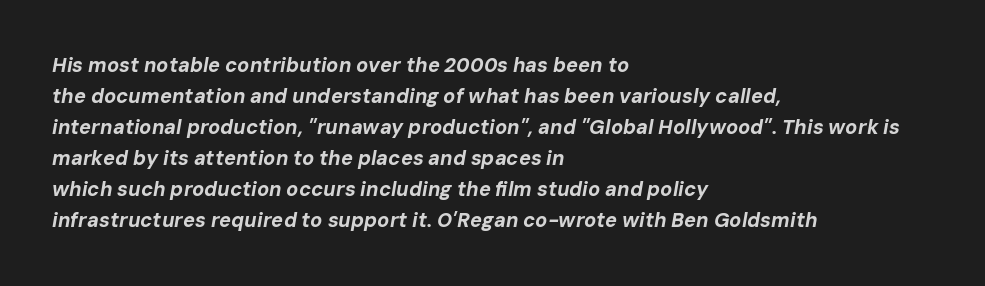
The image shows 20 px bold type, italic (leaning right); set left-aligned, normal line spacing (1.55x), normal letter spacing, not underlined.
